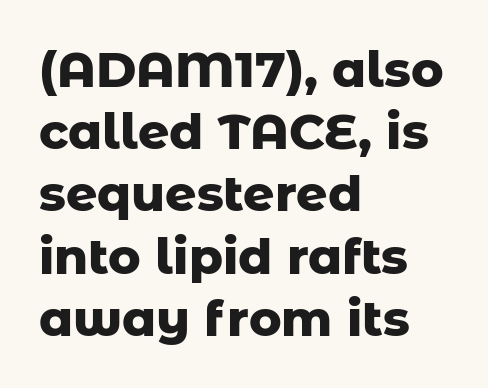
The image shows 49 px heavy sans-serif type, upright; set left-aligned, normal line spacing (1.27x), normal letter spacing, not underlined; low stroke contrast and a medium x-height.
